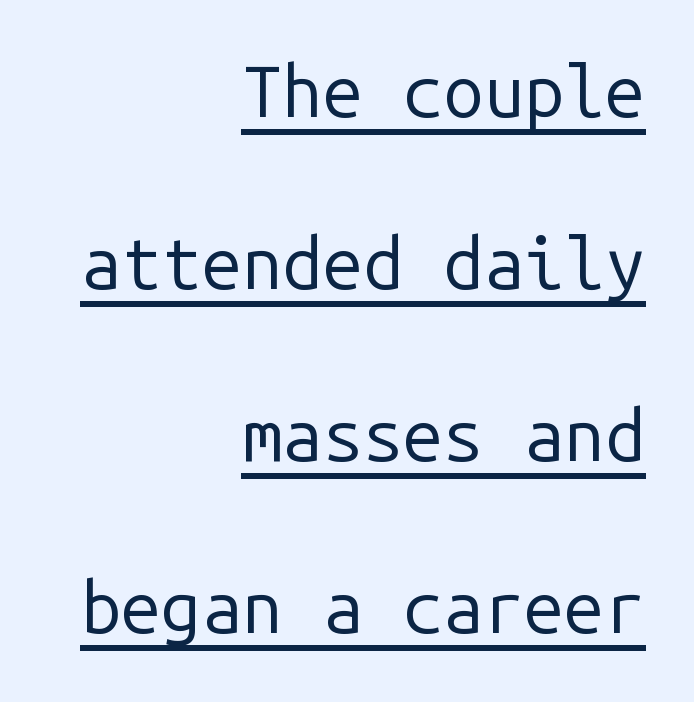
Each letter's strokes conclude bluntly, with no projecting serifs. The rendering keeps characters at their native spacing. If you measured baseline to baseline, you'd find a long distance. Bold? No — there's no thickening of the strokes. Underlined type. The rendering anchors every line to the right-hand side.
